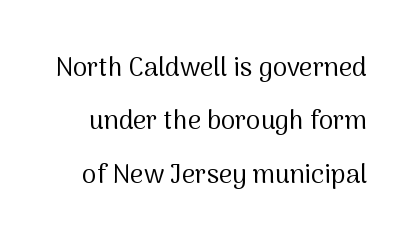
The image shows 26 px text type, upright; set loose line spacing (2.05x), normal letter spacing, not underlined.
